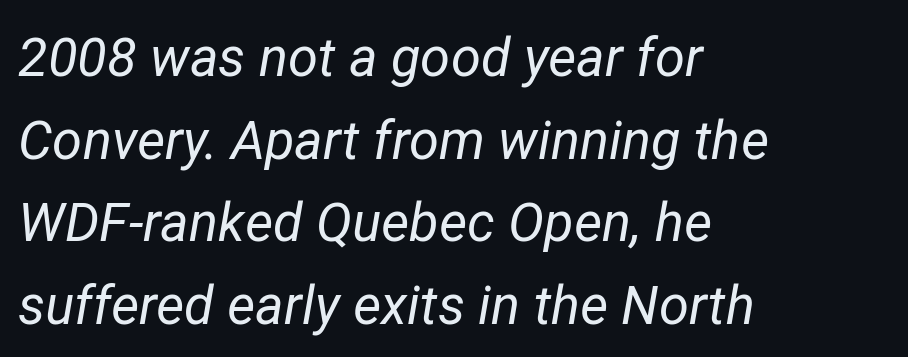
{"italic": "yes", "lean": "right", "slant_degrees": 12, "bold": "no", "weight": "regular", "width": "normal", "stroke_contrast": "low", "x_height": "medium", "monospaced": "no", "underline": "no", "align": "left", "line_spacing": "normal", "line_spacing_ratio": 1.53, "letter_spacing": "normal", "letter_spacing_em": 0.0, "glyph_px": 54}
